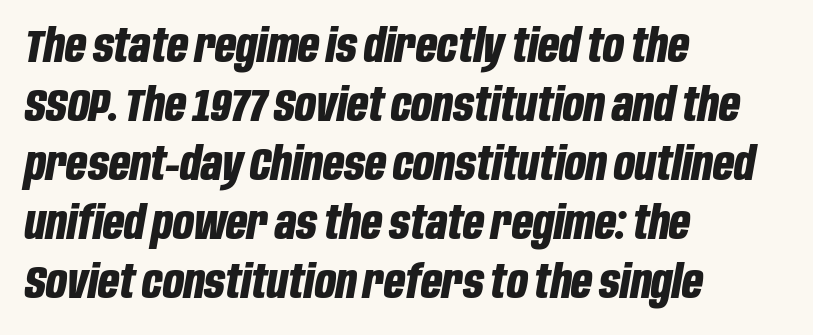
The passage shown is not underscored anywhere. Style check: oblique. The letters advance in unequal steps, a hallmark of proportional type. Normally led — the rows are evenly, conventionally spaced.
